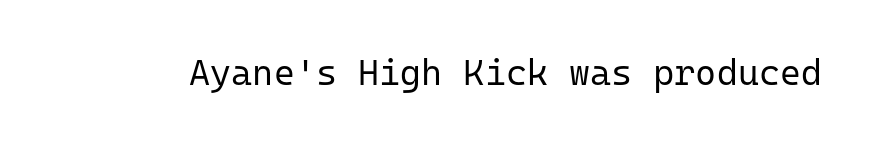
{"serif": "no", "italic": "no", "bold": "no", "weight": "regular", "width": "normal", "stroke_contrast": "low", "x_height": "medium", "monospaced": "yes", "underline": "no", "letter_spacing": "normal", "letter_spacing_em": 0.0, "glyph_px": 36}
